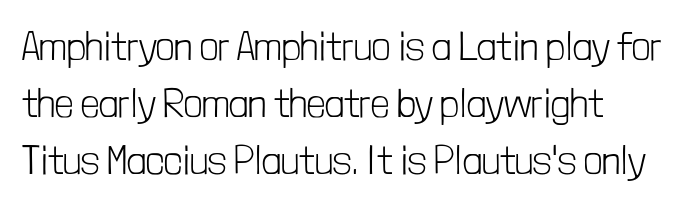
Q: Is the text bold? A: No.
Q: Is the text italic (slanted)? A: No, it is upright.
Q: Is the typeface a serif or a sans-serif typeface? A: Sans-serif.
Q: Is the text underlined? A: No.
Q: How is the paragraph aligned? A: Left-aligned.
Q: Is the spacing between letters normal or unusually wide? A: Normal.
Q: Is the spacing between lines tight, normal or loose? A: Normal.
Q: Width (condensed, normal, or wide)? A: Condensed.
Q: Stroke contrast? A: Low.
Q: x-height? A: Medium.
Q: Monospaced? A: No.
